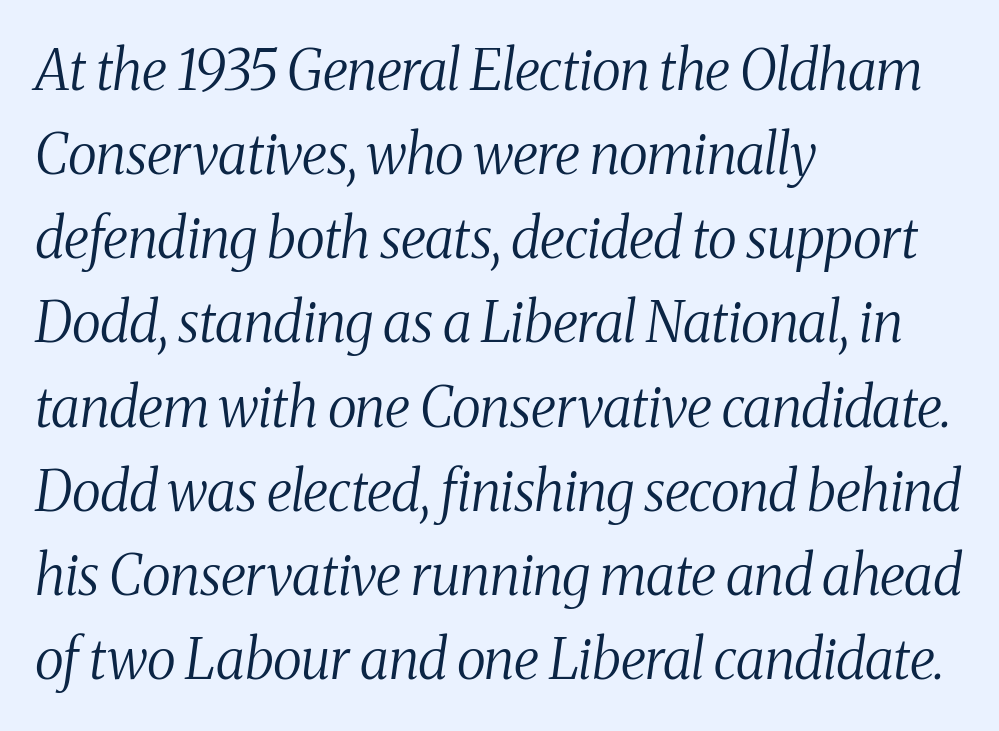
You could not count columns in this text — the font is proportionally spaced. Would a proofreader flag this as italicized? Yes. This rendering employs a face with finishing strokes, i.e., a serif. The type is set solid horizontally, with unmodified tracking.
